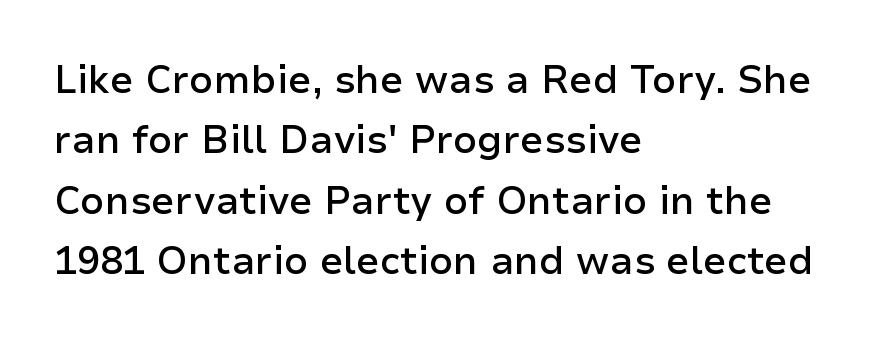
A typesetter would label this face a sans. Italic: no, the glyphs are upright roman. A classic flush-left, rag-right setting is used for this passage. You could not count columns in this text — the font is proportionally spaced. What stands out about the letter spacing? Nothing — it is the standard amount.
